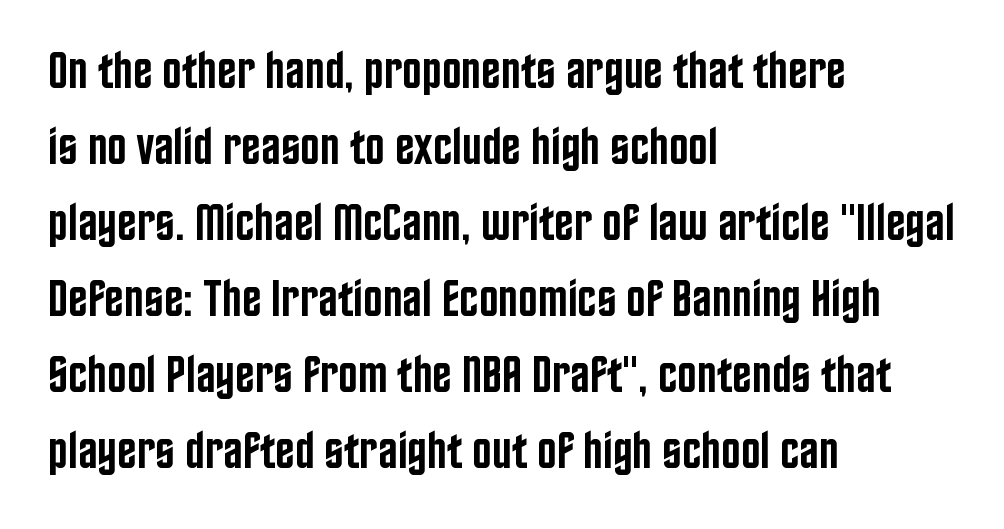
Designer's note — italics off, roman on. This rendering leaves character spacing at its baseline value. Underline: absent. The line-height multiplier appears to be the usual default. Line beginnings align vertically; line endings do not. A typesetter would call this proportional, since set widths differ per character.
